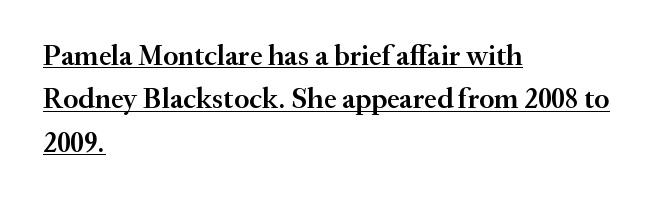
{"serif": "yes", "italic": "no", "bold": "semi", "weight": "semibold", "width": "normal", "stroke_contrast": "medium", "x_height": "small", "monospaced": "no", "underline": "yes", "align": "left", "line_spacing": "normal", "line_spacing_ratio": 1.5, "letter_spacing": "normal", "letter_spacing_em": 0.0, "glyph_px": 29}
